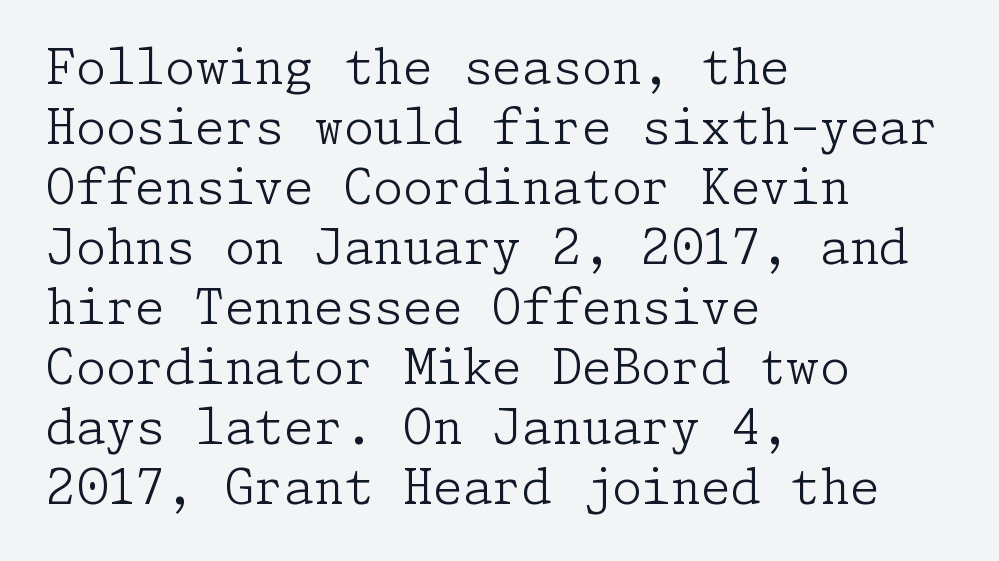
Q: Is the text bold? A: No.
Q: Is the text italic (slanted)? A: No, it is upright.
Q: Is the typeface a serif or a sans-serif typeface? A: Serif.
Q: Is the text underlined? A: No.
Q: How is the paragraph aligned? A: Left-aligned.
Q: Is the spacing between letters normal or unusually wide? A: Normal.
Q: Is the spacing between lines tight, normal or loose? A: Normal.
Q: Width (condensed, normal, or wide)? A: Normal.
Q: Stroke contrast? A: Low.
Q: x-height? A: Medium.
